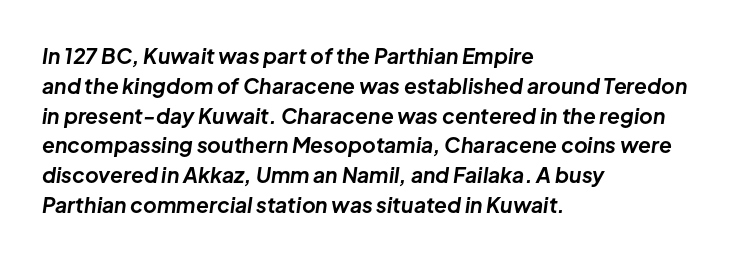
The image shows 21 px bold type, italic (leaning right); set left-aligned, normal line spacing (1.42x), normal letter spacing, not underlined.
